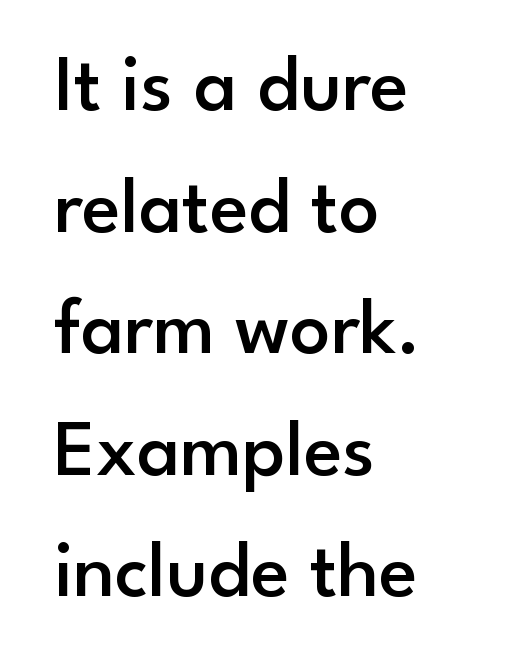
Q: Is the text bold? A: Semi-bold.
Q: Is the text italic (slanted)? A: No, it is upright.
Q: Is the typeface a serif or a sans-serif typeface? A: Sans-serif.
Q: Is the text underlined? A: No.
Q: How is the paragraph aligned? A: Left-aligned.
Q: Is the spacing between letters normal or unusually wide? A: Normal.
Q: Is the spacing between lines tight, normal or loose? A: Normal.
Q: Width (condensed, normal, or wide)? A: Normal.
Q: Stroke contrast? A: Low.
Q: x-height? A: Small.
Q: Monospaced? A: No.
